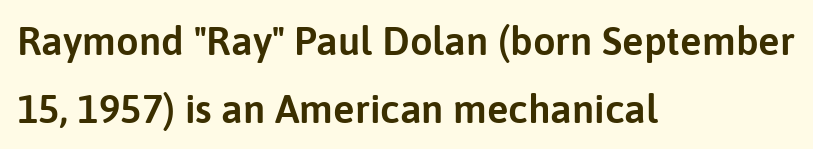
The image shows 40 px sans-serif type, upright; set left-aligned, normal line spacing (1.69x), normal letter spacing, not underlined; low stroke contrast and a medium x-height.
